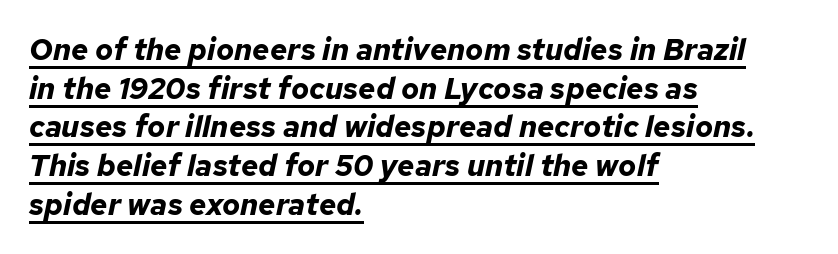
The image shows 30 px bold type, italic (leaning right); set left-aligned, normal line spacing (1.29x), normal letter spacing, underlined; low stroke contrast and a medium x-height.
